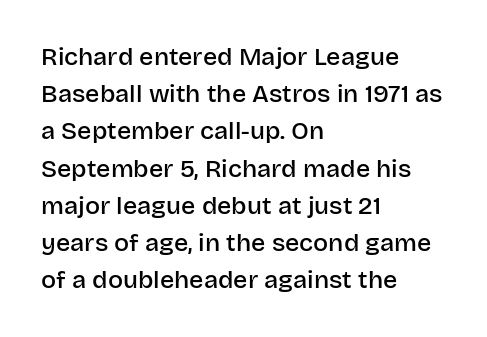
Q: Is the text bold? A: Semi-bold.
Q: Is the text italic (slanted)? A: No, it is upright.
Q: Is the text underlined? A: No.
Q: How is the paragraph aligned? A: Left-aligned.
Q: Is the spacing between letters normal or unusually wide? A: Normal.
Q: Is the spacing between lines tight, normal or loose? A: Normal.
